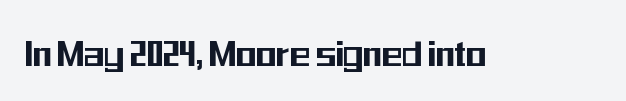
Q: Is the text italic (slanted)? A: No, it is upright.
Q: Is the typeface a serif or a sans-serif typeface? A: Sans-serif.
Q: Is the text underlined? A: No.
Q: Is the spacing between letters normal or unusually wide? A: Normal.
Q: Width (condensed, normal, or wide)? A: Condensed.
Q: Stroke contrast? A: Medium.
Q: x-height? A: Medium.
Q: Monospaced? A: No.
